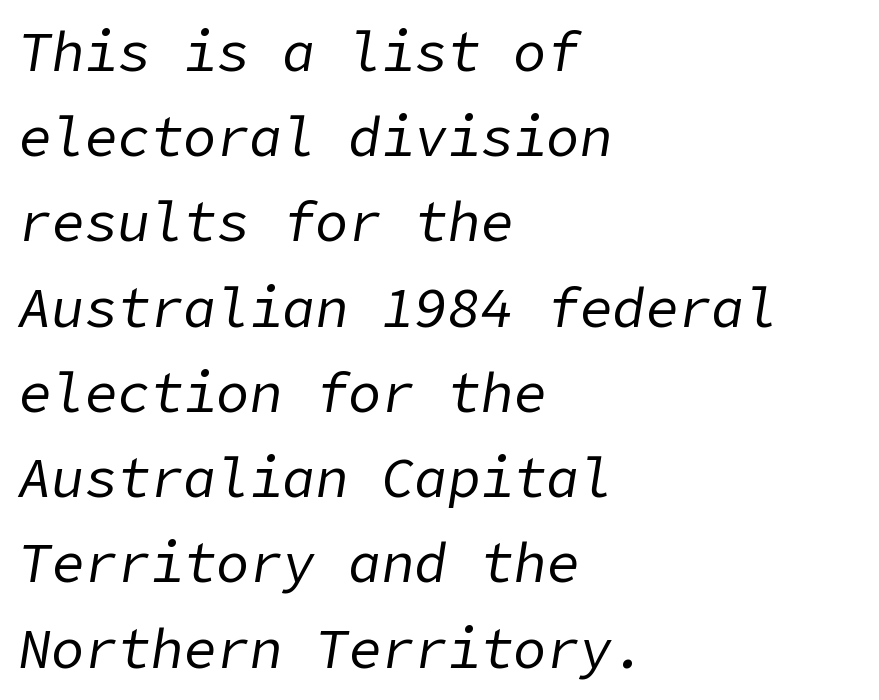
{"italic": "yes", "lean": "right", "slant_degrees": 9, "bold": "no", "weight": "regular", "width": "normal", "stroke_contrast": "low", "x_height": "medium", "underline": "no", "align": "left", "line_spacing": "normal", "line_spacing_ratio": 1.55, "letter_spacing": "normal", "letter_spacing_em": 0.0, "glyph_px": 55}
